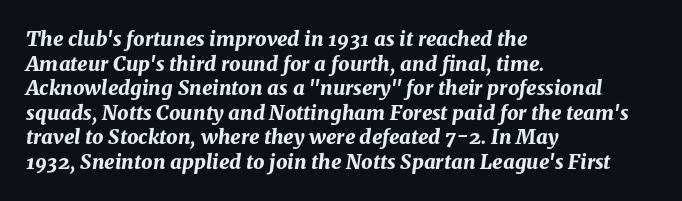
Q: Is the text bold? A: Yes.
Q: Is the text italic (slanted)? A: Yes, it leans right by about 8 degrees.
Q: Is the text underlined? A: No.
Q: How is the paragraph aligned? A: Left-aligned.
Q: Is the spacing between letters normal or unusually wide? A: Normal.
